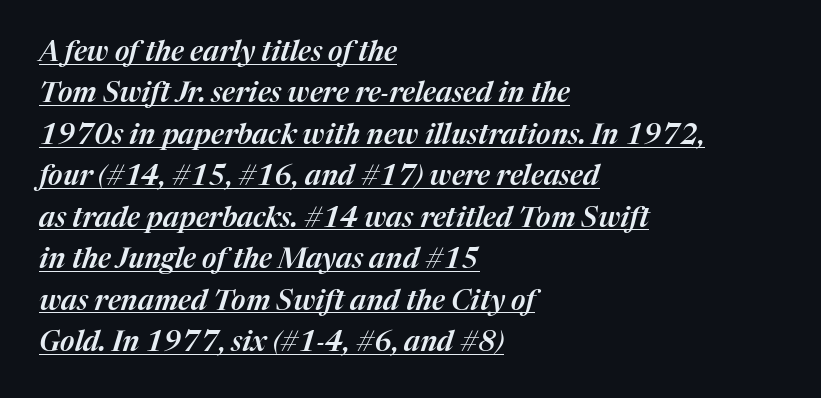
The letterforms sit shoulder to shoulder at normal distance. Quick note: underline on. This rendering uses left alignment, leaving the right contour irregular. Successive baselines arrive at the customary interval. Note the varied advance widths — an 'i' is clearly narrower than an 'm'.
